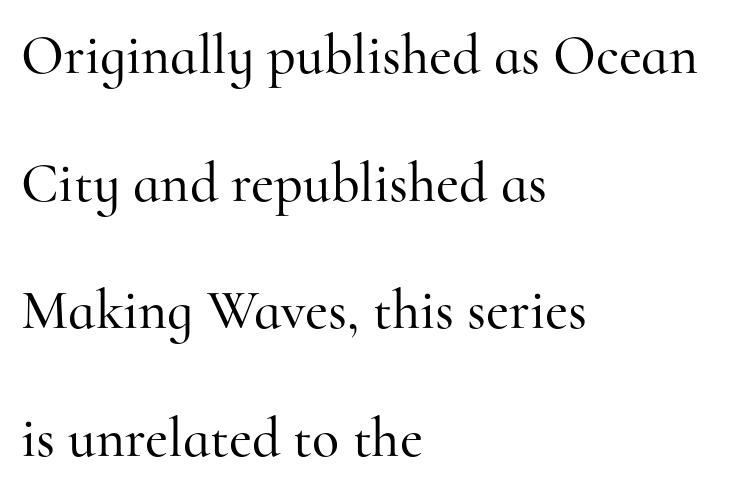
The image shows 56 px serif type, upright; set left-aligned, loose line spacing (2.28x), normal letter spacing, not underlined; high stroke contrast and a small x-height.
